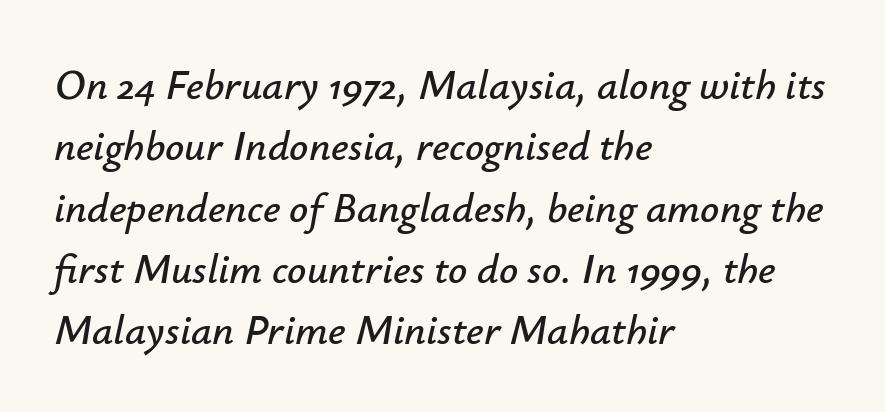
Q: Is the text italic (slanted)? A: Yes, it leans right by about 12 degrees.
Q: Is the text underlined? A: No.
Q: How is the paragraph aligned? A: Left-aligned.
Q: Is the spacing between letters normal or unusually wide? A: Normal.
Q: Is the spacing between lines tight, normal or loose? A: Normal.
Q: Width (condensed, normal, or wide)? A: Normal.
Q: Stroke contrast? A: Low.
Q: x-height? A: Small.
Q: Monospaced? A: No.
